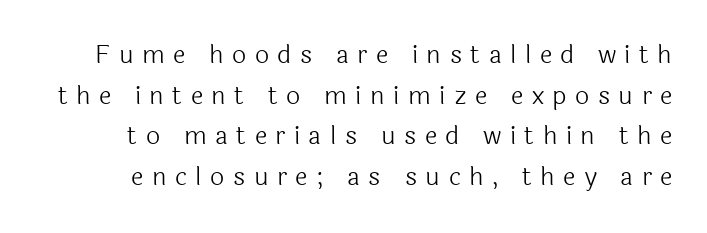
In terms of leading, this rendering sits right in the middle. Decoration check: the copy has no underline. In terms of letterspacing, this is a distinctly airy, spread setting. The weight would be labelled regular, book, light, or lighter still. Posture: upright roman.
